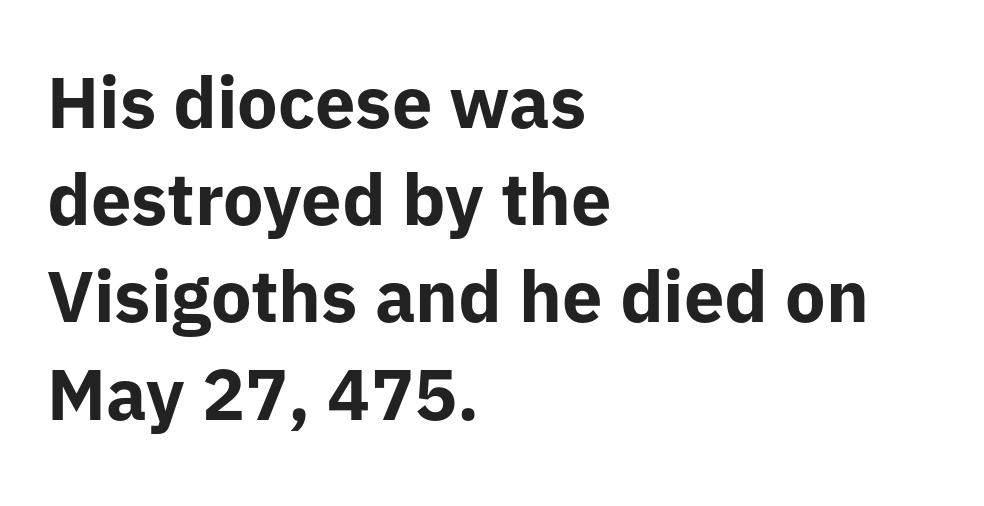
Q: Is the text bold? A: Yes.
Q: Is the text italic (slanted)? A: No, it is upright.
Q: Is the typeface a serif or a sans-serif typeface? A: Sans-serif.
Q: Is the text underlined? A: No.
Q: How is the paragraph aligned? A: Left-aligned.
Q: Is the spacing between letters normal or unusually wide? A: Normal.
Q: Is the spacing between lines tight, normal or loose? A: Normal.
Q: Width (condensed, normal, or wide)? A: Normal.
Q: Stroke contrast? A: Low.
Q: x-height? A: Medium.
Q: Monospaced? A: No.
